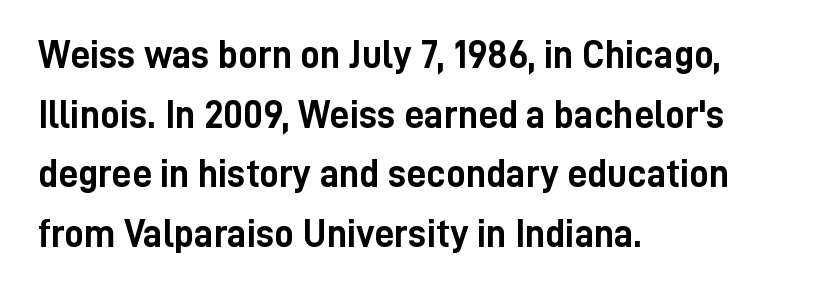
The image shows 39 px semibold, condensed sans-serif type, upright; set left-aligned, normal line spacing (1.53x), normal letter spacing, not underlined; low stroke contrast and a medium x-height.
